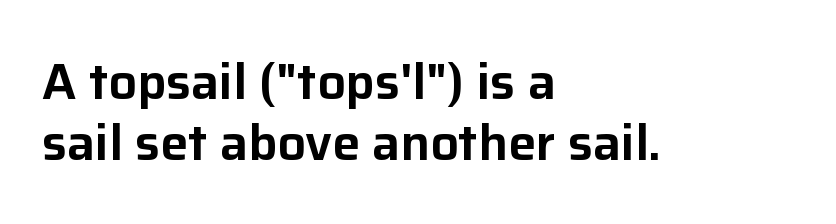
The image shows 50 px sans-serif type, upright; set left-aligned, line spacing 1.22x, normal letter spacing, not underlined; low stroke contrast and a medium x-height.
